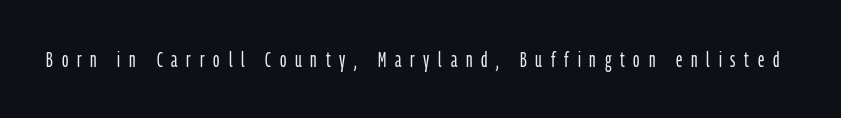
{"italic": "no", "bold": "no", "underline": "no", "letter_spacing": "wide", "letter_spacing_em": 0.42, "glyph_px": 21}
